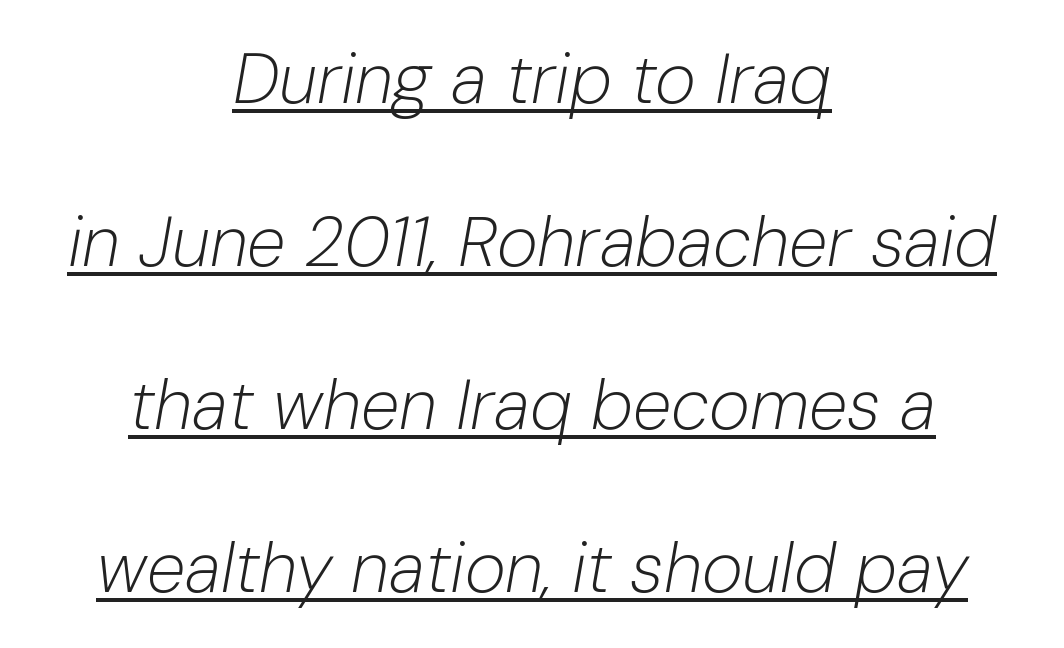
The image shows 70 px light type, italic (leaning right); set centered, loose line spacing (2.33x), normal letter spacing, underlined; low stroke contrast and a medium x-height.
